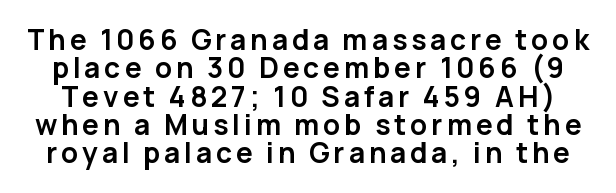
{"serif": "no", "italic": "no", "bold": "yes", "weight": "semibold", "width": "normal", "stroke_contrast": "low", "x_height": "medium", "monospaced": "no", "underline": "no", "line_spacing": "tight", "line_spacing_ratio": 1.01, "glyph_px": 28}
